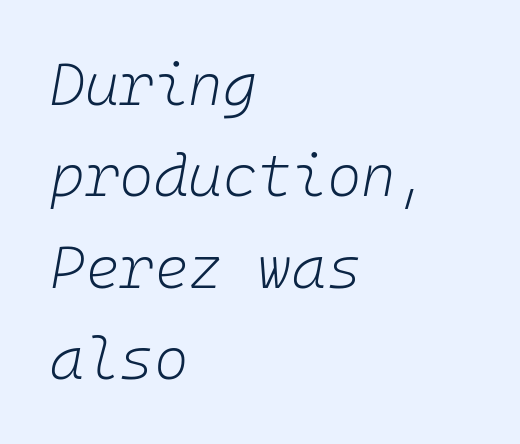
Q: Is the text bold? A: No.
Q: Is the text italic (slanted)? A: Yes, it leans right by about 10 degrees.
Q: Is the text underlined? A: No.
Q: How is the paragraph aligned? A: Left-aligned.
Q: Is the spacing between letters normal or unusually wide? A: Normal.
Q: Is the spacing between lines tight, normal or loose? A: Normal.
Q: Width (condensed, normal, or wide)? A: Normal.
Q: Stroke contrast? A: Low.
Q: x-height? A: Medium.
